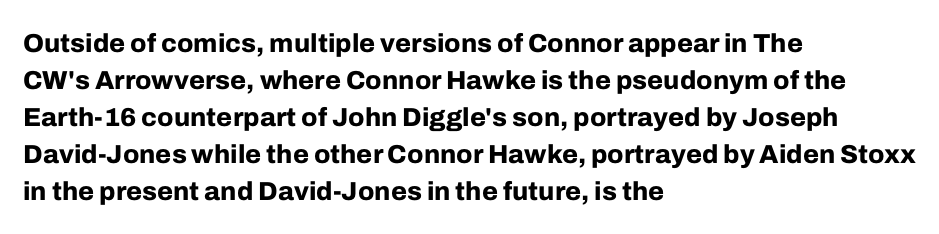
{"italic": "no", "bold": "yes", "underline": "no", "align": "left", "line_spacing": "normal", "line_spacing_ratio": 1.42, "letter_spacing": "normal", "letter_spacing_em": 0.0, "glyph_px": 26}
